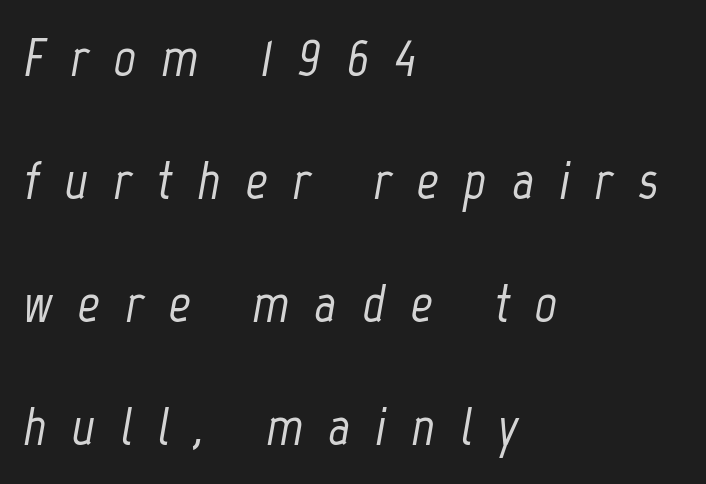
{"italic": "yes", "lean": "right", "slant_degrees": 12, "width": "condensed", "stroke_contrast": "low", "x_height": "medium", "monospaced": "no", "underline": "no", "align": "left", "line_spacing": "loose", "line_spacing_ratio": 2.28, "letter_spacing": "wide", "letter_spacing_em": 0.47, "glyph_px": 54}
